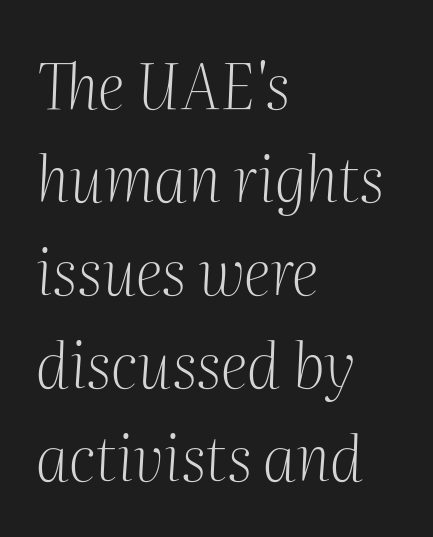
Q: Is the text bold? A: No.
Q: Is the text italic (slanted)? A: Yes, it leans right by about 2 degrees.
Q: Is the typeface a serif or a sans-serif typeface? A: Serif.
Q: Is the text underlined? A: No.
Q: How is the paragraph aligned? A: Left-aligned.
Q: Is the spacing between letters normal or unusually wide? A: Normal.
Q: Is the spacing between lines tight, normal or loose? A: Normal.
Q: Width (condensed, normal, or wide)? A: Normal.
Q: Stroke contrast? A: Medium.
Q: x-height? A: Medium.
Q: Monospaced? A: No.
